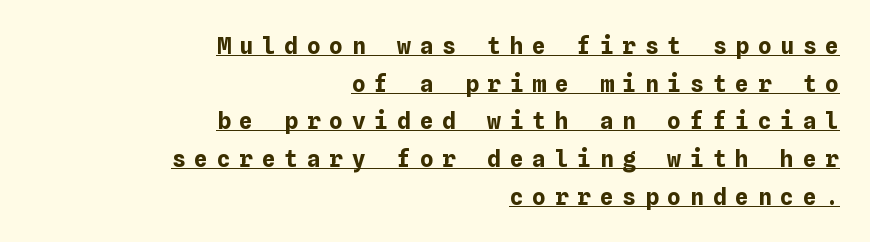
Observe the wide spacing: letters keep a clear distance from each other. This rendering uses right alignment, leaving the left contour irregular. The rendering uses a bold face; every stroke is thick and dark. The string is rendered with underlining switched on. The leading is moderate, giving the passage an even texture. The type sits square on the baseline with zero lean.
